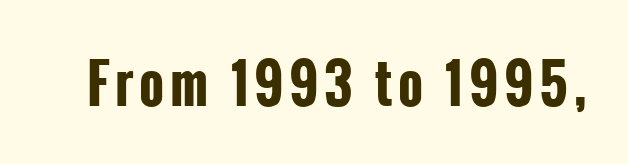
Spacing verdict: proportional, widths tailored to each character. Compared with an ordinary text face, these strokes are far heavier — a full bold. Letters rest on an invisible, unmarked baseline. Is there any slant? The stems are plumb. The glyphs in this specimen are sans serif.
